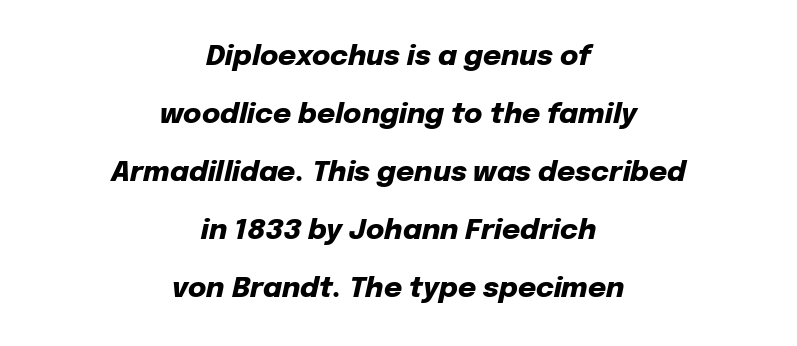
Is the letter spacing exaggerated? No — it looks like the ordinary default. Underline: absent. The face used here has the dense, thick strokes of a bold. A typesetter would call this leading open, well beyond the default. Emphasis-style slanted type is in use.
